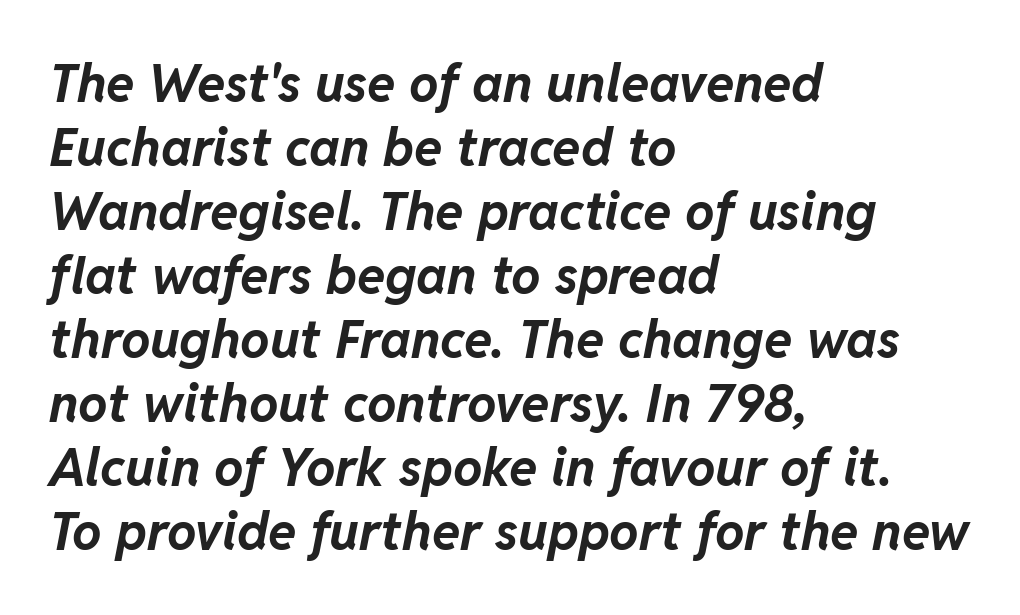
{"italic": "yes", "lean": "right", "slant_degrees": 11, "bold": "yes", "weight": "bold", "width": "normal", "stroke_contrast": "low", "x_height": "medium", "monospaced": "no", "underline": "no", "align": "left", "line_spacing_ratio": 1.23, "letter_spacing": "normal", "letter_spacing_em": 0.0, "glyph_px": 52}
